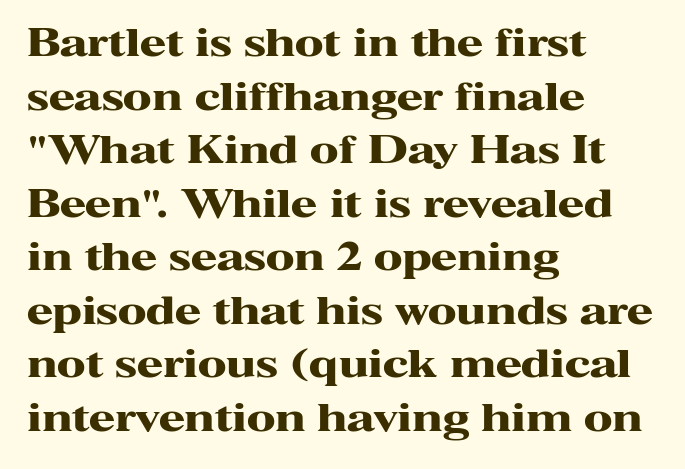
The image shows 38 px heavy, wide serif type, upright; set left-aligned, normal line spacing (1.41x), normal letter spacing, not underlined; high stroke contrast and a medium x-height.
